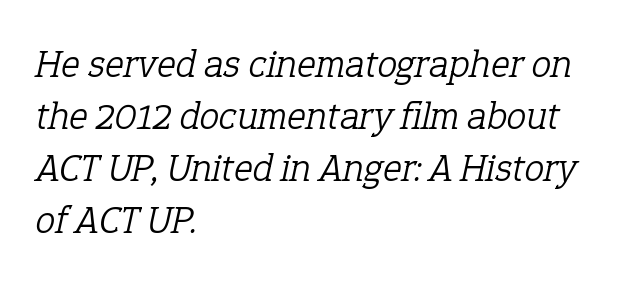
Q: Is the text bold? A: No.
Q: Is the text italic (slanted)? A: Yes, it leans right by about 12 degrees.
Q: Is the typeface a serif or a sans-serif typeface? A: Serif.
Q: Is the text underlined? A: No.
Q: How is the paragraph aligned? A: Left-aligned.
Q: Is the spacing between letters normal or unusually wide? A: Normal.
Q: Is the spacing between lines tight, normal or loose? A: Normal.
Q: Width (condensed, normal, or wide)? A: Normal.
Q: Stroke contrast? A: Low.
Q: x-height? A: Medium.
Q: Monospaced? A: No.
